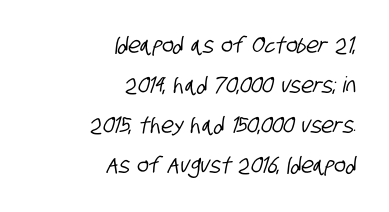
{"underline": "no", "align": "right", "line_spacing_ratio": 1.82, "letter_spacing": "normal", "letter_spacing_em": 0.0, "glyph_px": 22}
